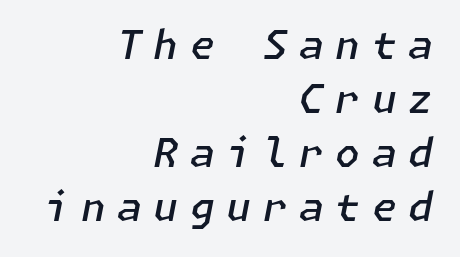
The image shows 40 px semibold type, italic (leaning right); set right-aligned, normal line spacing (1.35x), unusually wide letter spacing (+0.29 em), not underlined; low stroke contrast and a medium x-height.
